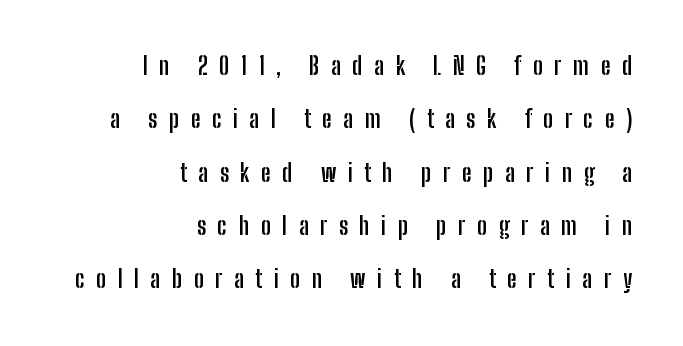
Q: Is the text bold? A: Yes.
Q: Is the text italic (slanted)? A: No, it is upright.
Q: Is the text underlined? A: No.
Q: How is the paragraph aligned? A: Right-aligned.
Q: Is the spacing between letters normal or unusually wide? A: Unusually wide.
Q: Is the spacing between lines tight, normal or loose? A: Loose.
